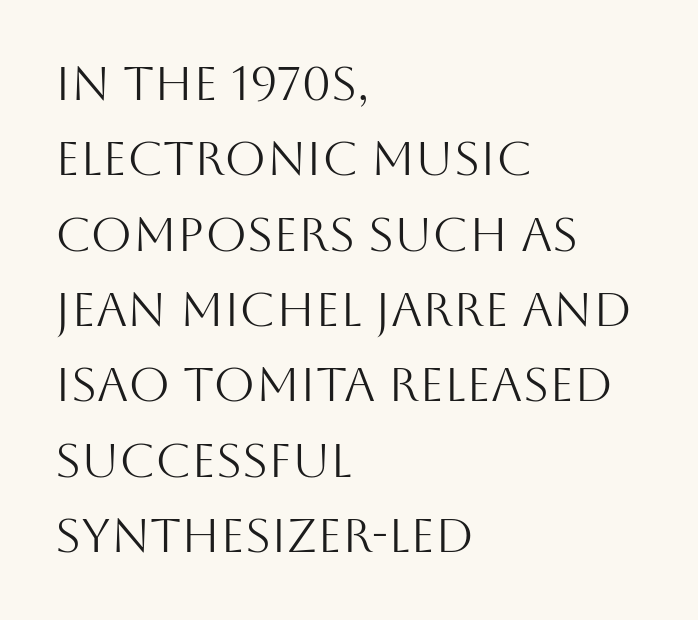
{"serif": "no", "italic": "no", "bold": "no", "weight": "light", "width": "normal", "stroke_contrast": "medium", "x_height": "large", "monospaced": "no", "underline": "no", "align": "left", "line_spacing": "normal", "line_spacing_ratio": 1.57, "letter_spacing": "normal", "letter_spacing_em": 0.0, "glyph_px": 48}
